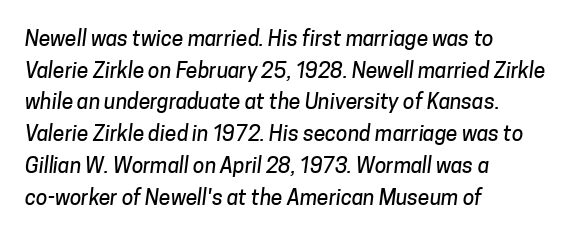
Q: Is the text underlined? A: No.
Q: How is the paragraph aligned? A: Left-aligned.
Q: Is the spacing between letters normal or unusually wide? A: Normal.
Q: Is the spacing between lines tight, normal or loose? A: Normal.
